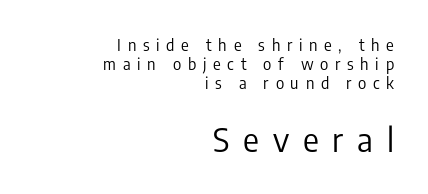
The image shows 33 px regular-weight, condensed sans-serif type, upright; set right-aligned, line spacing 1.2x, unusually wide letter spacing (+0.42 em), not underlined; the second (bottom) block is 2.06x larger; low stroke contrast and a medium x-height.
